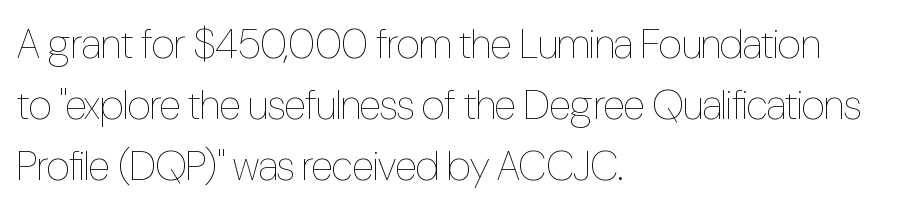
Q: Is the text bold? A: No.
Q: Is the text italic (slanted)? A: No, it is upright.
Q: Is the text underlined? A: No.
Q: How is the paragraph aligned? A: Left-aligned.
Q: Is the spacing between letters normal or unusually wide? A: Normal.
Q: Is the spacing between lines tight, normal or loose? A: Normal.
Q: Width (condensed, normal, or wide)? A: Condensed.
Q: Stroke contrast? A: Low.
Q: x-height? A: Medium.
Q: Monospaced? A: No.
